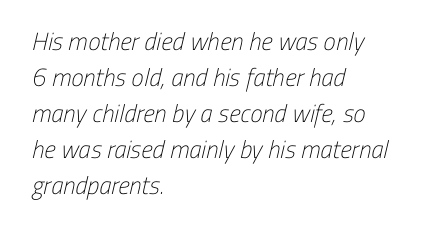
Q: Is the text bold? A: No.
Q: Is the text underlined? A: No.
Q: How is the paragraph aligned? A: Left-aligned.
Q: Is the spacing between letters normal or unusually wide? A: Normal.
Q: Is the spacing between lines tight, normal or loose? A: Normal.
